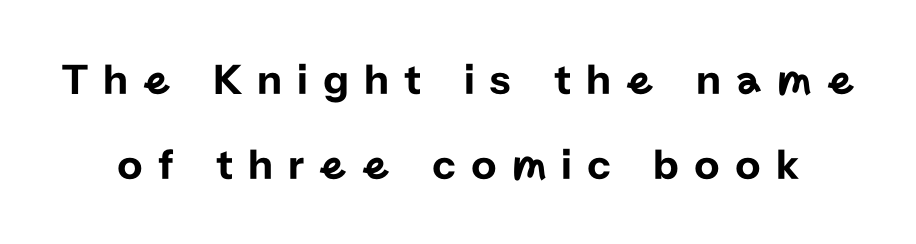
The image shows 44 px sans-serif type, upright; set loose line spacing (1.94x), unusually wide letter spacing (+0.34 em), not underlined; low stroke contrast and a medium x-height.
